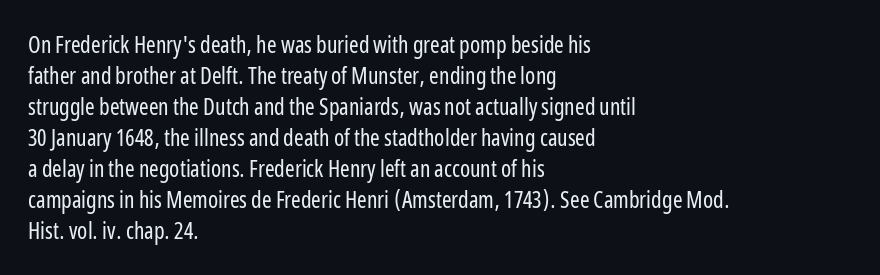
Q: Is the text bold? A: No.
Q: Is the text italic (slanted)? A: No, it is upright.
Q: Is the text underlined? A: No.
Q: How is the paragraph aligned? A: Left-aligned.
Q: Is the spacing between letters normal or unusually wide? A: Normal.
Q: Is the spacing between lines tight, normal or loose? A: Normal.
